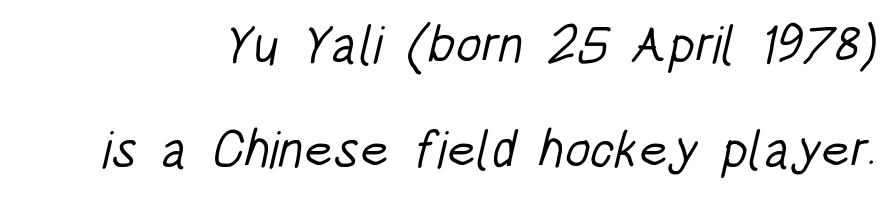
Q: Is the text bold? A: No.
Q: Is the typeface a serif or a sans-serif typeface? A: Sans-serif.
Q: Is the text underlined? A: No.
Q: Is the spacing between letters normal or unusually wide? A: Normal.
Q: Is the spacing between lines tight, normal or loose? A: Loose.
Q: Width (condensed, normal, or wide)? A: Condensed.
Q: Stroke contrast? A: Low.
Q: x-height? A: Large.
Q: Monospaced? A: No.
